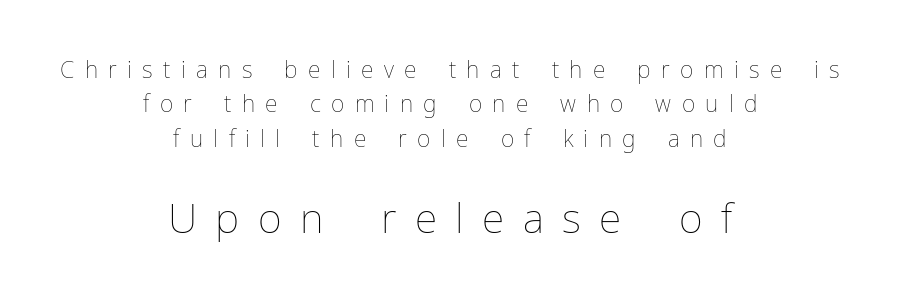
The image shows 41 px thin type, upright; set centered, normal line spacing (1.5x), unusually wide letter spacing (+0.45 em), not underlined; the second (bottom) block is 1.78x larger; low stroke contrast and a medium x-height.
